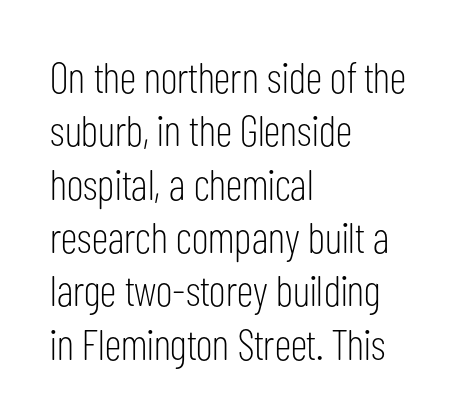
The passage is arranged the way most books set body copy — flush left. Serifs: no, the terminals of the letterforms are clean. Inter-character spacing is left at the font's built-in metrics. A roman cut, with each character standing at attention.
